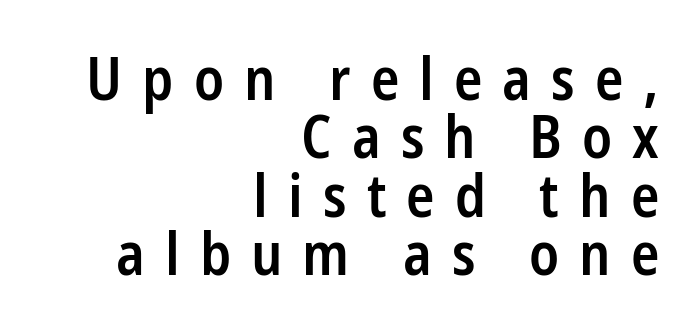
The image shows 59 px semibold, condensed sans-serif type, upright; set right-aligned, tight line spacing (0.99x), unusually wide letter spacing (+0.34 em), not underlined; low stroke contrast and a medium x-height.
